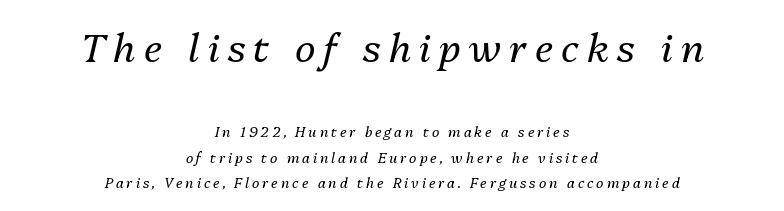
Q: Is the text bold? A: No.
Q: Is the text italic (slanted)? A: Yes, it leans right by about 13 degrees.
Q: Is the text underlined? A: No.
Q: How is the paragraph aligned? A: Centered.
Q: Is the spacing between letters normal or unusually wide? A: Unusually wide.
Q: Which block of text is set in a larger size, the first (top) or the second (bottom)? A: The first (top) one.
Q: Width (condensed, normal, or wide)? A: Normal.
Q: Stroke contrast? A: Medium.
Q: x-height? A: Medium.
Q: Monospaced? A: No.
